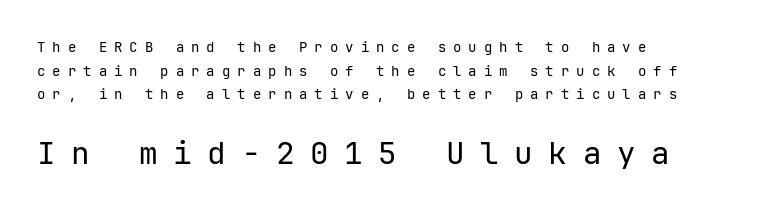
Q: Is the text bold? A: No.
Q: Is the text italic (slanted)? A: No, it is upright.
Q: Is the typeface a serif or a sans-serif typeface? A: Sans-serif.
Q: Is the text underlined? A: No.
Q: How is the paragraph aligned? A: Left-aligned.
Q: Is the spacing between letters normal or unusually wide? A: Unusually wide.
Q: Is the spacing between lines tight, normal or loose? A: Normal.
Q: Which block of text is set in a larger size, the first (top) or the second (bottom)? A: The second (bottom) one.
Q: Width (condensed, normal, or wide)? A: Normal.
Q: Stroke contrast? A: Low.
Q: x-height? A: Medium.
Q: Monospaced? A: Yes.
